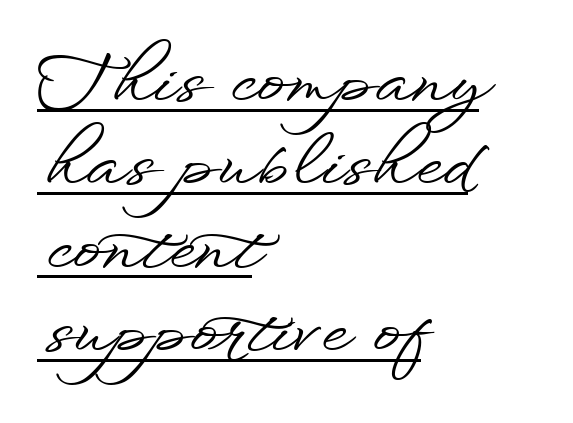
{"serif": "no", "width": "wide", "stroke_contrast": "low", "x_height": "small", "monospaced": "no", "underline": "yes", "align": "left", "line_spacing_ratio": 1.21, "letter_spacing": "normal", "letter_spacing_em": 0.0, "glyph_px": 69}
